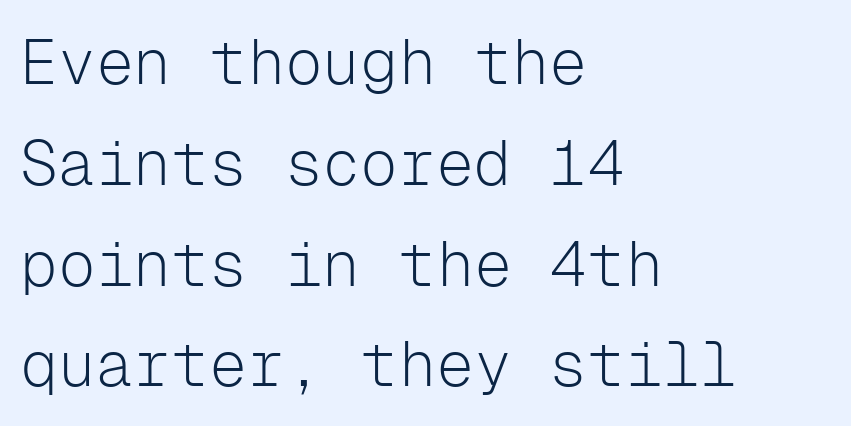
Notice how the passage keeps a crisp vertical edge on the left only. Heaviness? Minimal to ordinary, like unemphasized prose. The space between consecutive lines is moderate. Default kerning and tracking; the words read as compact shapes. Stroke terminals: plain, sans-serif.
